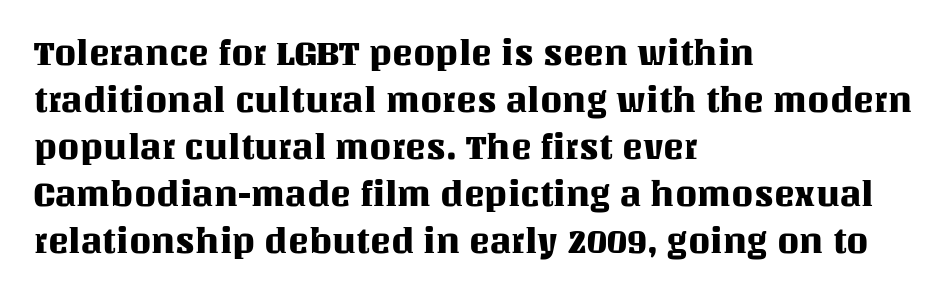
The image shows 35 px text type, upright; set left-aligned, normal line spacing (1.34x), normal letter spacing, not underlined; medium stroke contrast and a large x-height.
